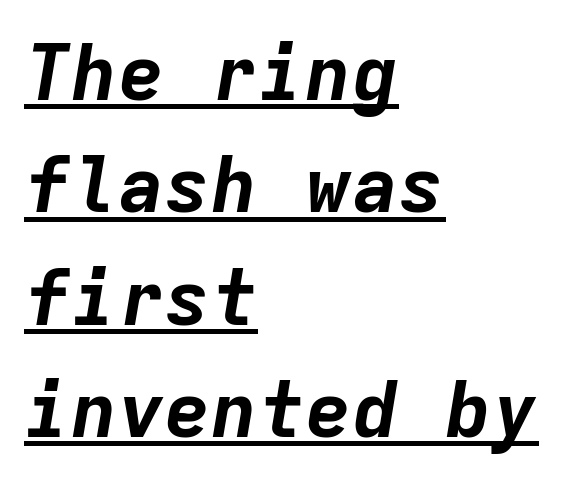
Vertical spacing — default. The specimen reads as italic at a glance. Each letter, wide or thin by design, is forced into the same width here. What stands out about the letter spacing? Nothing — it is the standard amount. Like a heading marked for emphasis, these lines bear an underscore. The passage shown is emphatically bold.
